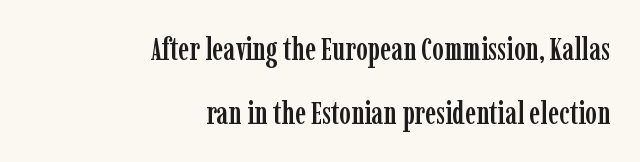
Q: Is the text italic (slanted)? A: No, it is upright.
Q: Is the typeface a serif or a sans-serif typeface? A: Serif.
Q: Is the text underlined? A: No.
Q: How is the paragraph aligned? A: Right-aligned.
Q: Is the spacing between letters normal or unusually wide? A: Normal.
Q: Is the spacing between lines tight, normal or loose? A: Loose.
Q: Width (condensed, normal, or wide)? A: Condensed.
Q: Stroke contrast? A: Low.
Q: x-height? A: Medium.
Q: Monospaced? A: No.
